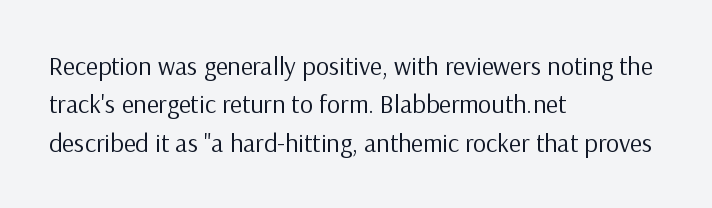
{"italic": "no", "bold": "no", "underline": "no", "align": "left", "line_spacing": "normal", "line_spacing_ratio": 1.48, "letter_spacing": "normal", "letter_spacing_em": 0.0, "glyph_px": 26}
